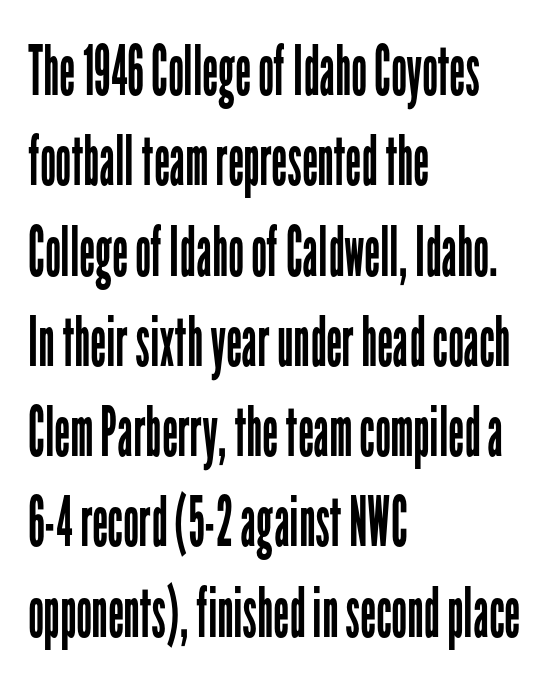
The image shows 70 px regular-weight, condensed sans-serif type, upright; set left-aligned, normal line spacing (1.29x), normal letter spacing, not underlined; low stroke contrast and a medium x-height.
